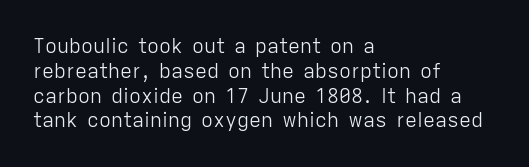
The image shows 20 px text type, upright; set left-aligned, line spacing 1.24x, normal letter spacing, not underlined.
